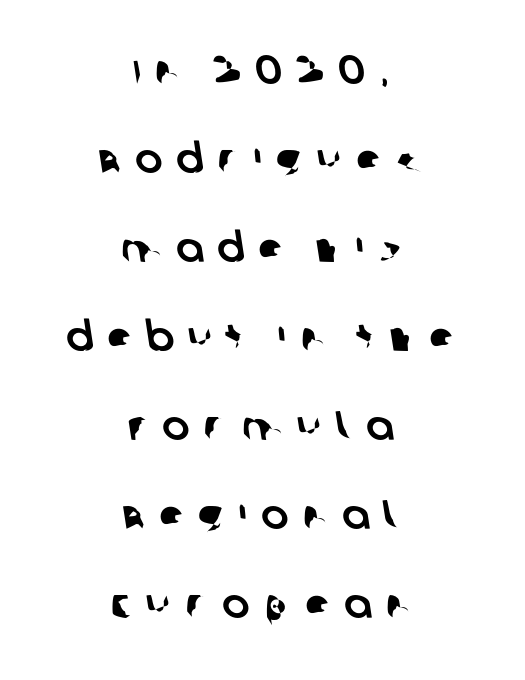
Q: Is the typeface a serif or a sans-serif typeface? A: Sans-serif.
Q: Is the text underlined? A: No.
Q: How is the paragraph aligned? A: Centered.
Q: Is the spacing between letters normal or unusually wide? A: Unusually wide.
Q: Is the spacing between lines tight, normal or loose? A: Loose.
Q: Width (condensed, normal, or wide)? A: Normal.
Q: Stroke contrast? A: Low.
Q: x-height? A: Large.
Q: Monospaced? A: No.
